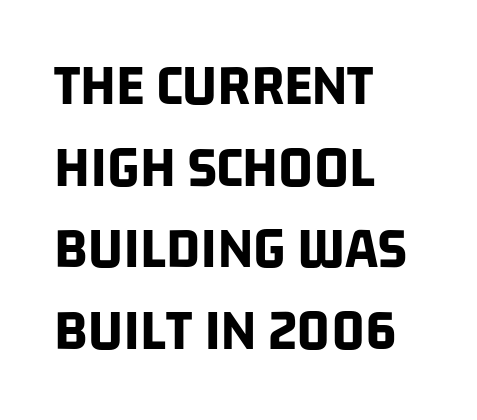
Q: Is the text bold? A: Yes.
Q: Is the typeface a serif or a sans-serif typeface? A: Sans-serif.
Q: Is the text underlined? A: No.
Q: How is the paragraph aligned? A: Left-aligned.
Q: Is the spacing between letters normal or unusually wide? A: Normal.
Q: Is the spacing between lines tight, normal or loose? A: Normal.
Q: Width (condensed, normal, or wide)? A: Condensed.
Q: Stroke contrast? A: Low.
Q: x-height? A: Large.
Q: Monospaced? A: No.
